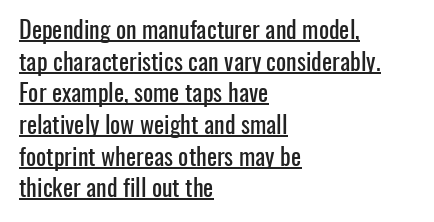
Italic: no, the glyphs are upright roman. Summary of vertical rhythm: regular, with standard interline spacing. Check the space under the baseline: a stroke is drawn there. Default kerning and tracking; the words read as compact shapes. In CSS terms this would be text-align: left.
